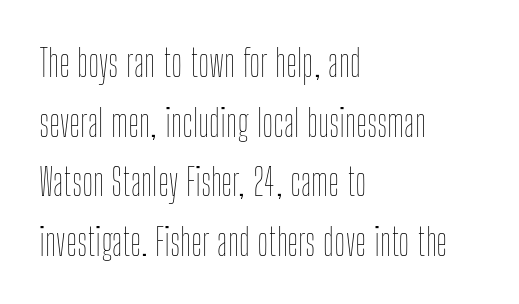
{"italic": "no", "bold": "no", "weight": "thin", "width": "condensed", "stroke_contrast": "low", "x_height": "medium", "monospaced": "no", "underline": "no", "align": "left", "line_spacing": "normal", "line_spacing_ratio": 1.57, "letter_spacing": "normal", "letter_spacing_em": 0.0, "glyph_px": 38}
